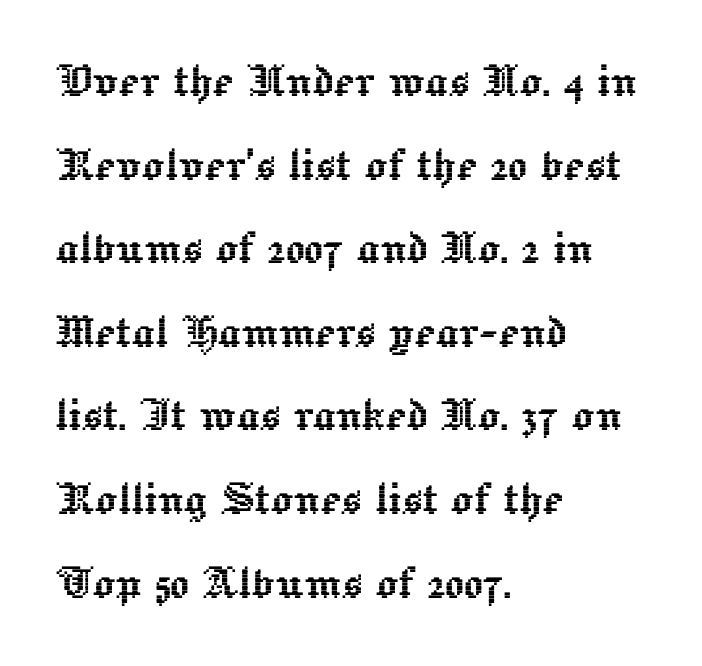
Lines of text with bare space underneath. Caption: standard tracking, unaltered. The lines sit at an ordinary, default distance from one another. A typesetter would call this proportional, since set widths differ per character. Notice how the passage keeps a crisp vertical edge on the left only.
